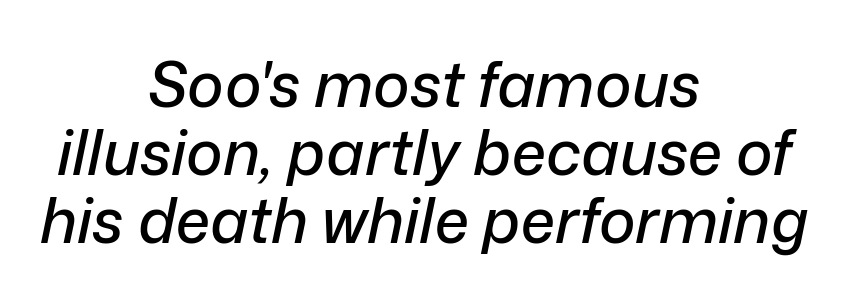
The image shows 62 px text type, italic (leaning right); set centered, tight line spacing (1.1x), normal letter spacing, not underlined; low stroke contrast and a medium x-height.
